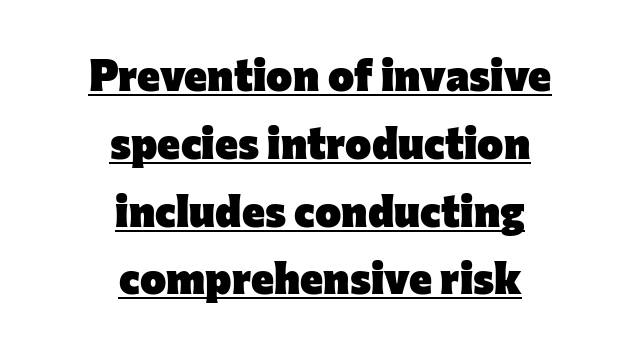
{"serif": "no", "italic": "no", "bold": "yes", "weight": "heavy", "width": "normal", "stroke_contrast": "low", "x_height": "medium", "monospaced": "no", "underline": "yes", "align": "center", "line_spacing": "normal", "line_spacing_ratio": 1.54, "letter_spacing": "normal", "letter_spacing_em": 0.0, "glyph_px": 44}
